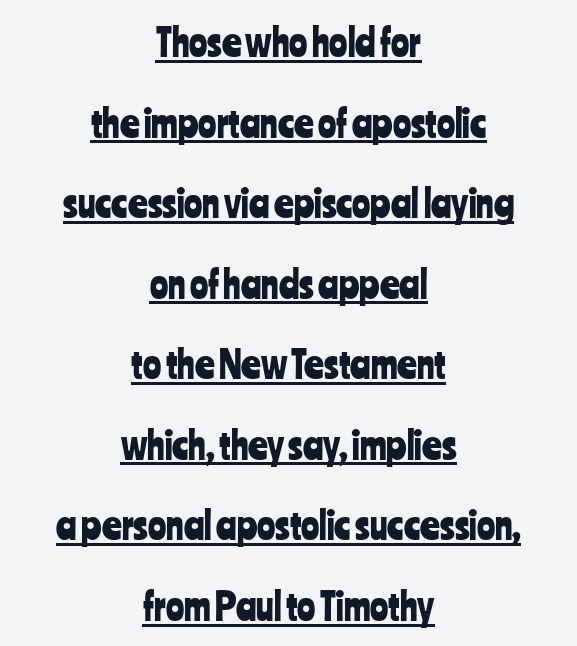
{"serif": "no", "italic": "no", "width": "condensed", "stroke_contrast": "low", "x_height": "medium", "monospaced": "no", "underline": "yes", "align": "center", "line_spacing": "loose", "line_spacing_ratio": 2.12, "letter_spacing": "normal", "letter_spacing_em": 0.0, "glyph_px": 38}
